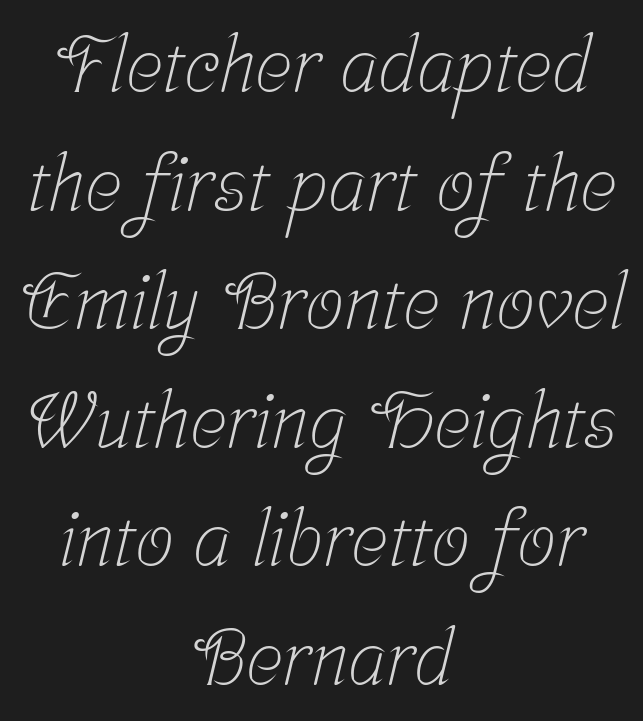
Each letter's strokes conclude with small projecting serifs. Looks like regular typesetting: each glyph gets only the width it needs. Is the block centered? Yes — each line is placed symmetrically about the middle. In terms of letterspacing, this is plain default setting.
